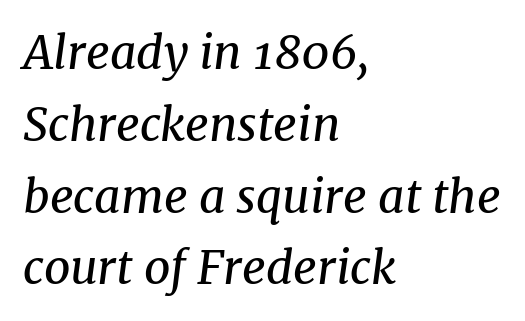
Q: Is the text bold? A: No.
Q: Is the text italic (slanted)? A: Yes, it leans right by about 8 degrees.
Q: Is the typeface a serif or a sans-serif typeface? A: Serif.
Q: Is the text underlined? A: No.
Q: How is the paragraph aligned? A: Left-aligned.
Q: Is the spacing between letters normal or unusually wide? A: Normal.
Q: Is the spacing between lines tight, normal or loose? A: Normal.
Q: Width (condensed, normal, or wide)? A: Normal.
Q: Stroke contrast? A: Medium.
Q: x-height? A: Medium.
Q: Monospaced? A: No.
